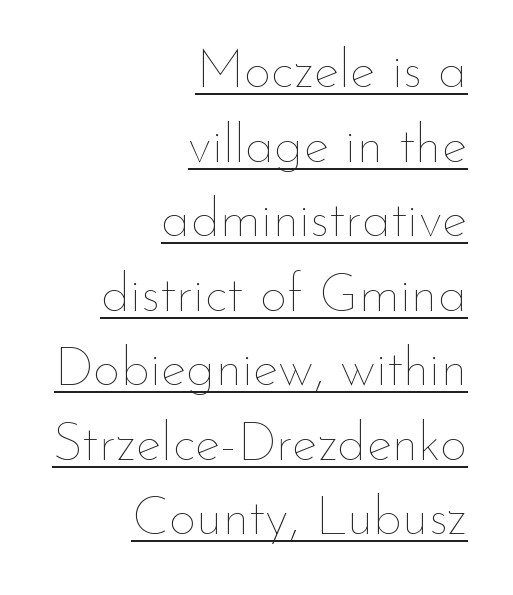
{"italic": "no", "bold": "no", "weight": "thin", "width": "normal", "stroke_contrast": "low", "x_height": "small", "monospaced": "no", "underline": "yes", "align": "right", "line_spacing": "normal", "line_spacing_ratio": 1.38, "letter_spacing": "normal", "letter_spacing_em": 0.0, "glyph_px": 54}
